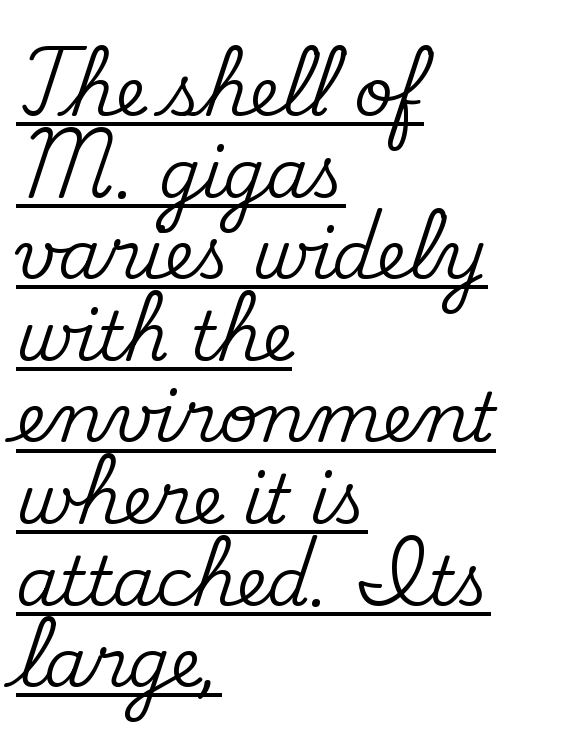
{"width": "normal", "stroke_contrast": "medium", "x_height": "small", "monospaced": "no", "underline": "yes", "align": "left", "line_spacing_ratio": 1.2, "letter_spacing": "normal", "letter_spacing_em": 0.0, "glyph_px": 68}
